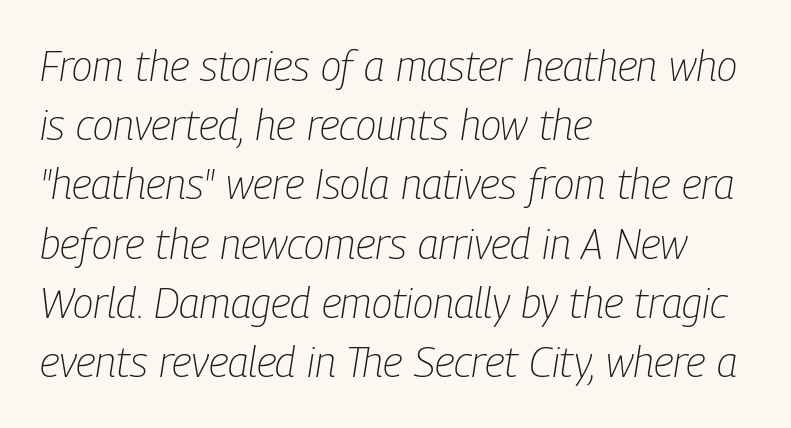
Q: Is the text bold? A: No.
Q: Is the text italic (slanted)? A: Yes, it leans right by about 9 degrees.
Q: Is the text underlined? A: No.
Q: How is the paragraph aligned? A: Left-aligned.
Q: Is the spacing between letters normal or unusually wide? A: Normal.
Q: Is the spacing between lines tight, normal or loose? A: Normal.
Q: Width (condensed, normal, or wide)? A: Condensed.
Q: Stroke contrast? A: Low.
Q: x-height? A: Medium.
Q: Monospaced? A: No.
